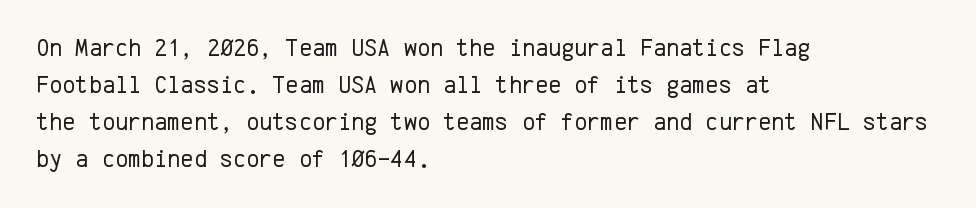
{"italic": "no", "bold": "no", "underline": "no", "align": "left", "line_spacing": "normal", "line_spacing_ratio": 1.48, "letter_spacing": "normal", "letter_spacing_em": 0.0, "glyph_px": 25}
